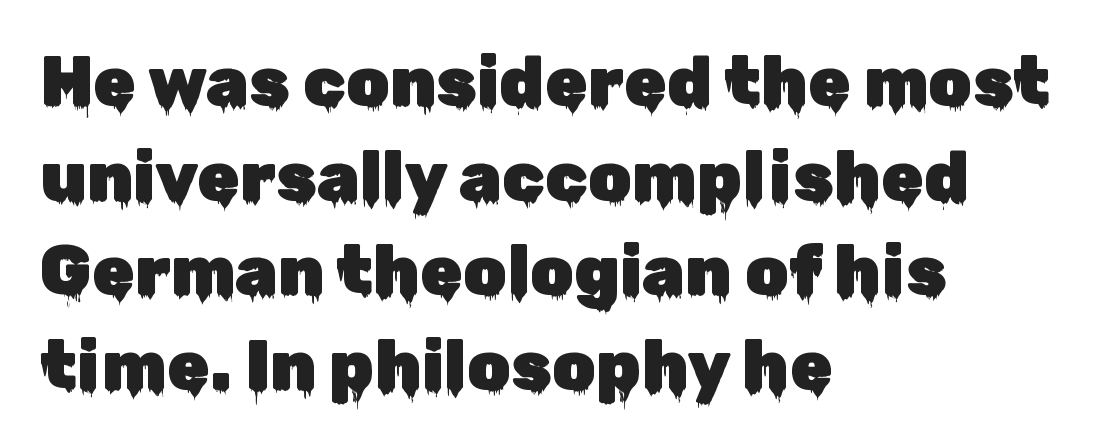
The image shows 69 px sans-serif type, upright; set left-aligned, normal line spacing (1.37x), normal letter spacing, not underlined; low stroke contrast and a medium x-height.
